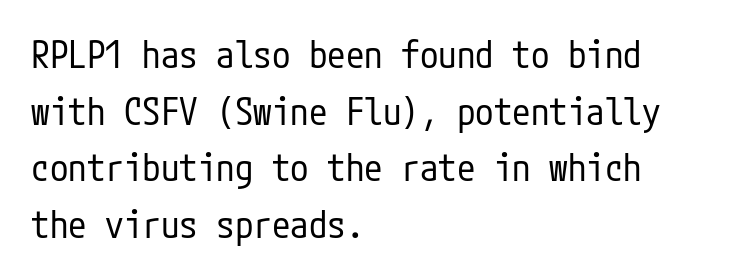
{"serif": "no", "italic": "no", "bold": "no", "weight": "regular", "width": "condensed", "stroke_contrast": "low", "x_height": "medium", "underline": "no", "align": "left", "line_spacing": "normal", "line_spacing_ratio": 1.53, "letter_spacing": "normal", "letter_spacing_em": 0.0, "glyph_px": 37}
